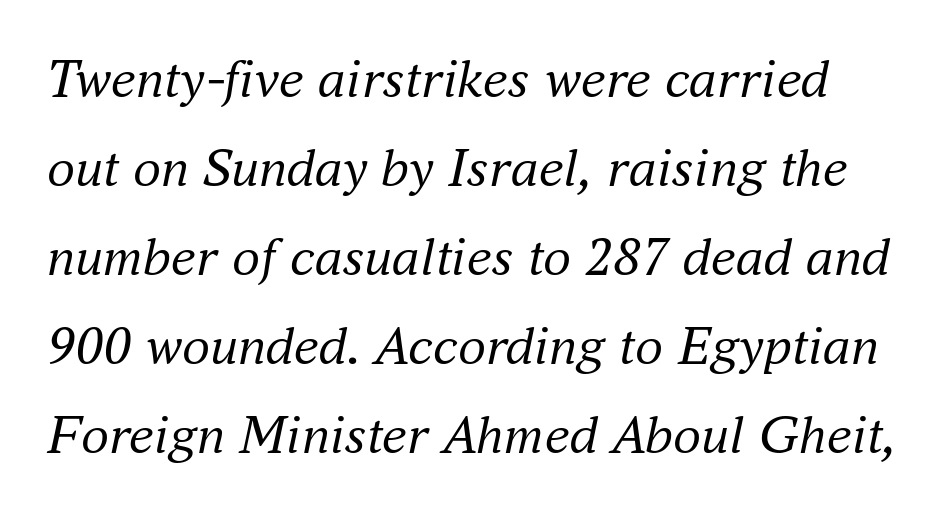
Q: Is the text bold? A: No.
Q: Is the text italic (slanted)? A: Yes, it leans right by about 16 degrees.
Q: Is the typeface a serif or a sans-serif typeface? A: Serif.
Q: Is the text underlined? A: No.
Q: Is the spacing between letters normal or unusually wide? A: Normal.
Q: Is the spacing between lines tight, normal or loose? A: Normal.
Q: Width (condensed, normal, or wide)? A: Normal.
Q: Stroke contrast? A: Medium.
Q: x-height? A: Small.
Q: Monospaced? A: No.
